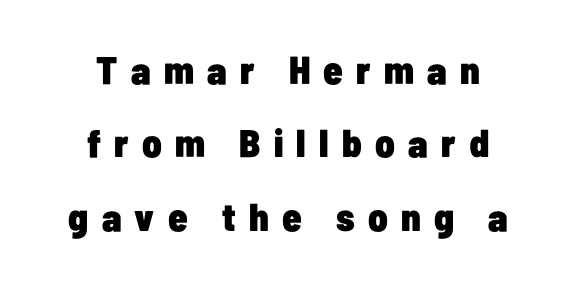
The image shows 39 px heavy, condensed sans-serif type, upright; set centered, line spacing 1.88x, unusually wide letter spacing (+0.34 em), not underlined; low stroke contrast and a medium x-height.
